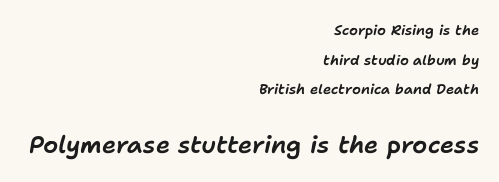
The image shows 24 px text type, italic (leaning right); set right-aligned, loose line spacing (2.12x), normal letter spacing, not underlined; the second (bottom) block is 1.71x larger.
